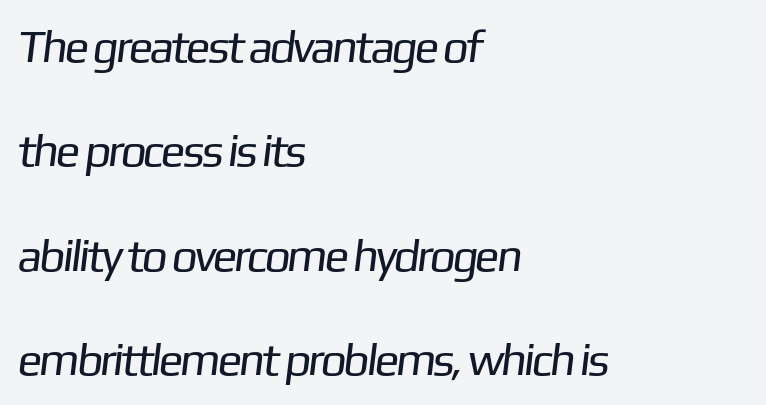
The image shows 46 px regular-weight sans-serif type; set left-aligned, loose line spacing (2.27x), normal letter spacing, not underlined; low stroke contrast and a medium x-height.
